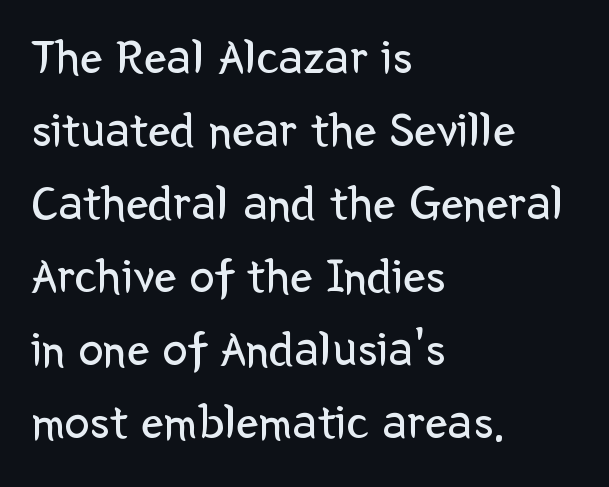
{"serif": "no", "italic": "no", "bold": "no", "weight": "regular", "width": "normal", "stroke_contrast": "low", "x_height": "medium", "monospaced": "no", "underline": "no", "align": "left", "line_spacing": "normal", "line_spacing_ratio": 1.46, "letter_spacing": "normal", "letter_spacing_em": 0.0, "glyph_px": 50}
